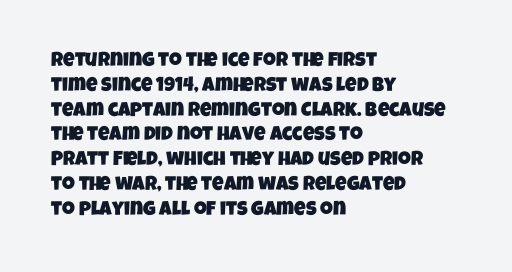
Q: Is the text underlined? A: No.
Q: How is the paragraph aligned? A: Left-aligned.
Q: Is the spacing between letters normal or unusually wide? A: Normal.
